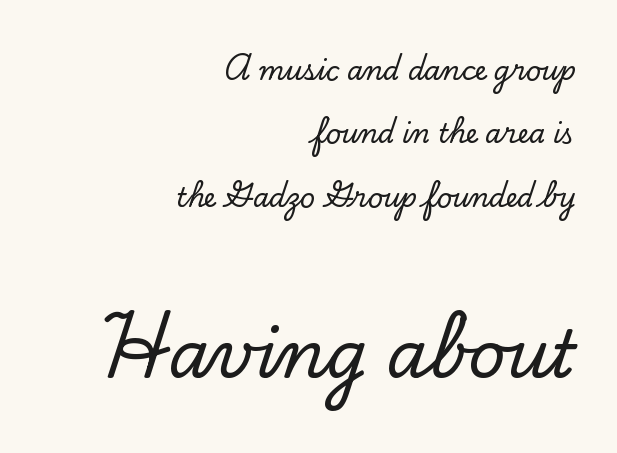
Q: Is the text italic (slanted)? A: Yes.
Q: Is the typeface a serif or a sans-serif typeface? A: Serif.
Q: Is the text underlined? A: No.
Q: How is the paragraph aligned? A: Right-aligned.
Q: Is the spacing between letters normal or unusually wide? A: Normal.
Q: Is the spacing between lines tight, normal or loose? A: Loose.
Q: Which block of text is set in a larger size, the first (top) or the second (bottom)? A: The second (bottom) one.
Q: Width (condensed, normal, or wide)? A: Normal.
Q: Stroke contrast? A: Low.
Q: x-height? A: Small.
Q: Monospaced? A: No.
